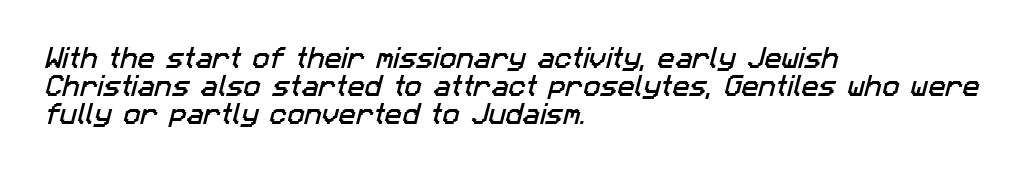
The image shows 23 px text type; set left-aligned, line spacing 1.21x, normal letter spacing, not underlined.
